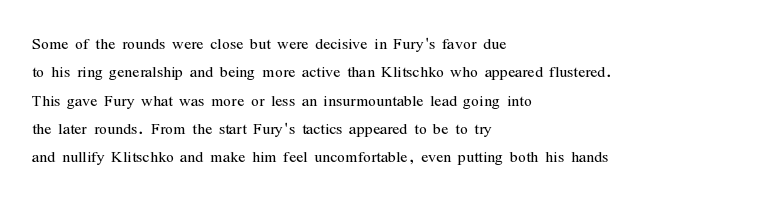
Evenly set lines give the paragraph a standard silhouette. Students, note that the glyphs here touch the page at normal intervals. In terms of posture, this sample is upright. Typeset ragged right — the left edge is the straight one.
